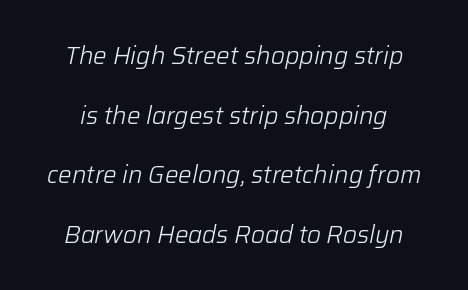
{"italic": "yes", "lean": "right", "slant_degrees": 12, "bold": "no", "underline": "no", "line_spacing": "loose", "line_spacing_ratio": 2.48, "letter_spacing": "normal", "letter_spacing_em": 0.0, "glyph_px": 24}
